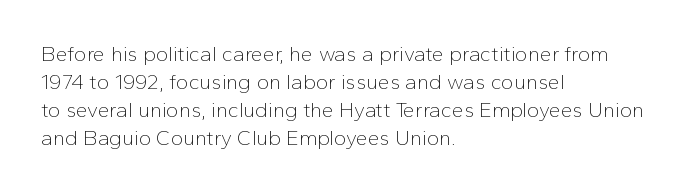
The image shows 21 px text type, upright; set left-aligned, normal line spacing (1.34x), normal letter spacing, not underlined.
